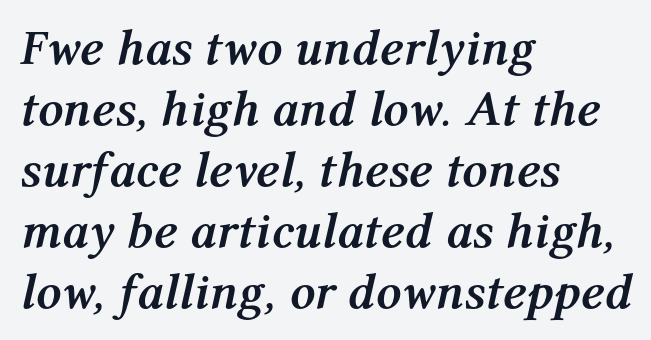
You'd pick this weight for a headline — it's a proper bold. The rendering applies a slant to the glyphs. Plain, unruled lines of type. This rendering leaves character spacing at its baseline value. Looks like regular typesetting: each glyph gets only the width it needs. Line starts are locked; line ends wander.
